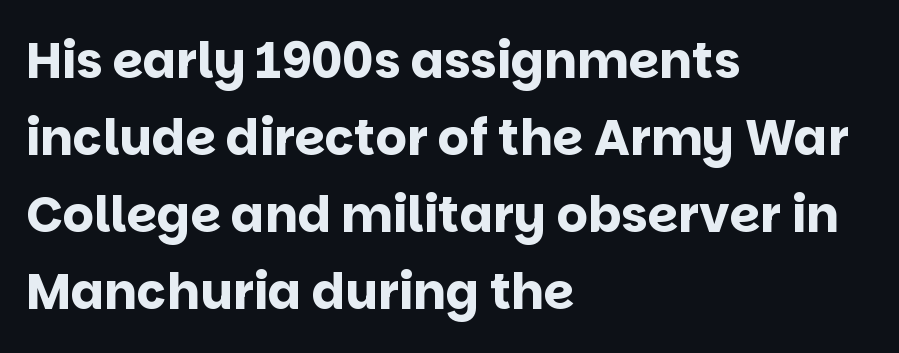
{"serif": "no", "italic": "no", "bold": "yes", "weight": "bold", "width": "normal", "stroke_contrast": "low", "x_height": "large", "monospaced": "no", "underline": "no", "align": "left", "line_spacing": "normal", "line_spacing_ratio": 1.57, "letter_spacing": "normal", "letter_spacing_em": 0.0, "glyph_px": 49}
